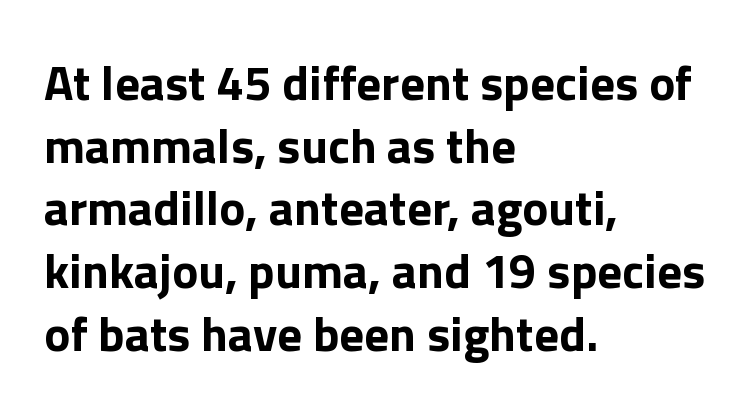
The letters advance in unequal steps, a hallmark of proportional type. The typesetting leans heavy: a genuine bold. Does the copy run flush right? No — it runs flush left. Underline: absent. The glyphs in this specimen are sans serif. Italic: no, the glyphs are upright roman.
